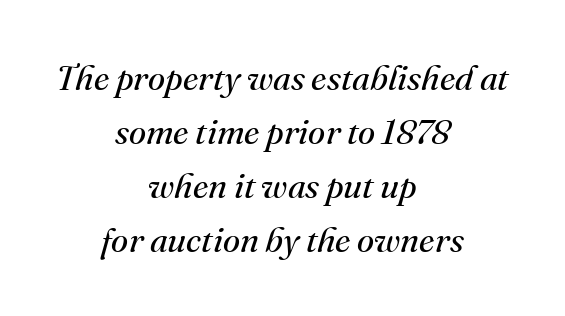
{"serif": "yes", "italic": "yes", "lean": "right", "slant_degrees": 16, "bold": "no", "weight": "regular", "width": "normal", "stroke_contrast": "medium", "x_height": "small", "monospaced": "no", "underline": "no", "align": "center", "line_spacing": "normal", "line_spacing_ratio": 1.54, "letter_spacing": "normal", "letter_spacing_em": 0.0, "glyph_px": 35}
